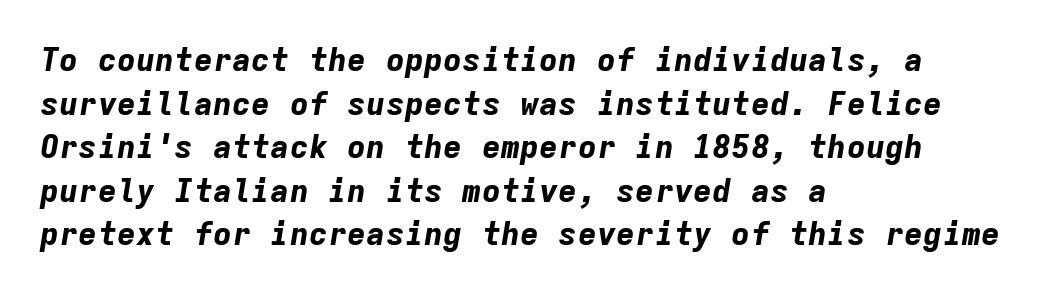
The image shows 32 px bold type, italic (leaning right), monospaced; set left-aligned, normal line spacing (1.36x), normal letter spacing, not underlined; low stroke contrast and a medium x-height.
